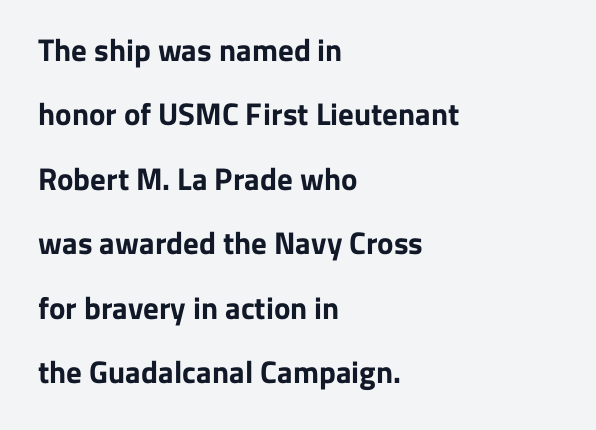
The image shows 31 px bold sans-serif type, upright; set left-aligned, loose line spacing (2.08x), normal letter spacing, not underlined; low stroke contrast and a medium x-height.
